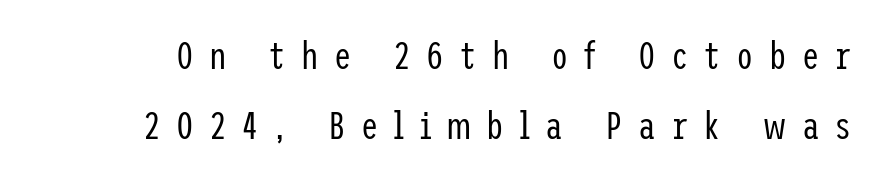
You can tell from the bare stems that sans-serif type was used. The cut favours lightness, reaching ordinary text weight at its darkest. You could only call the tracking loose — the letters float apart. Posture: upright roman. Check under the words: just untouched page.
